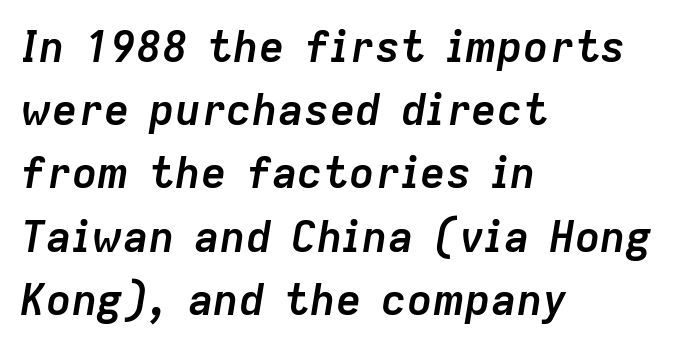
The image shows 43 px semibold type, italic (leaning right); set left-aligned, normal line spacing (1.47x), normal letter spacing, not underlined; low stroke contrast and a medium x-height.
